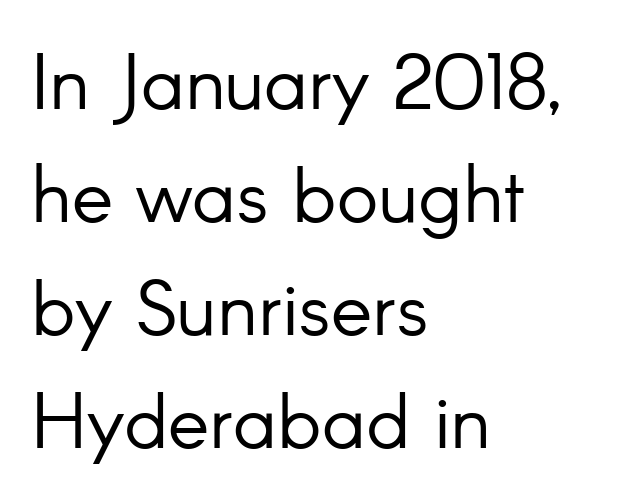
Q: Is the text bold? A: No.
Q: Is the text italic (slanted)? A: No, it is upright.
Q: Is the typeface a serif or a sans-serif typeface? A: Sans-serif.
Q: Is the text underlined? A: No.
Q: How is the paragraph aligned? A: Left-aligned.
Q: Is the spacing between letters normal or unusually wide? A: Normal.
Q: Is the spacing between lines tight, normal or loose? A: Normal.
Q: Width (condensed, normal, or wide)? A: Normal.
Q: Stroke contrast? A: Low.
Q: x-height? A: Small.
Q: Monospaced? A: No.
